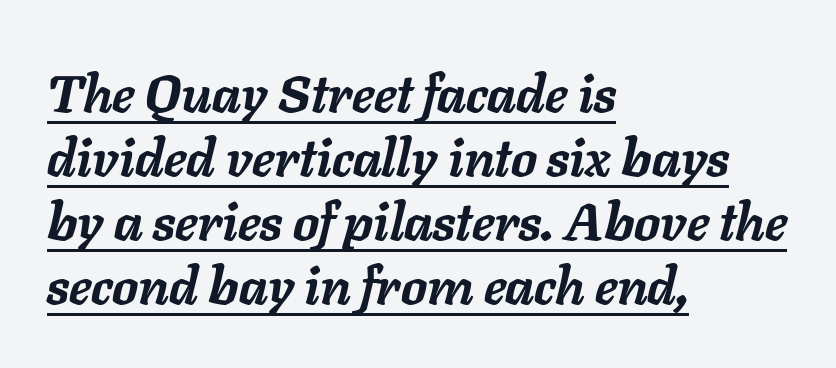
The image shows 52 px semibold type, italic (leaning right); set left-aligned, line spacing 1.23x, normal letter spacing, underlined; low stroke contrast and a medium x-height.
